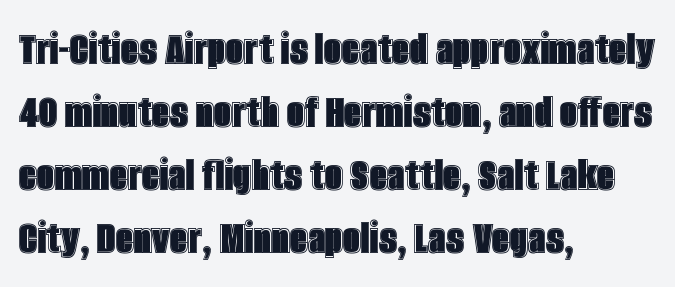
{"italic": "no", "width": "condensed", "x_height": "large", "monospaced": "no", "underline": "no", "align": "left", "line_spacing": "normal", "line_spacing_ratio": 1.26, "letter_spacing": "normal", "letter_spacing_em": 0.0, "glyph_px": 50}
